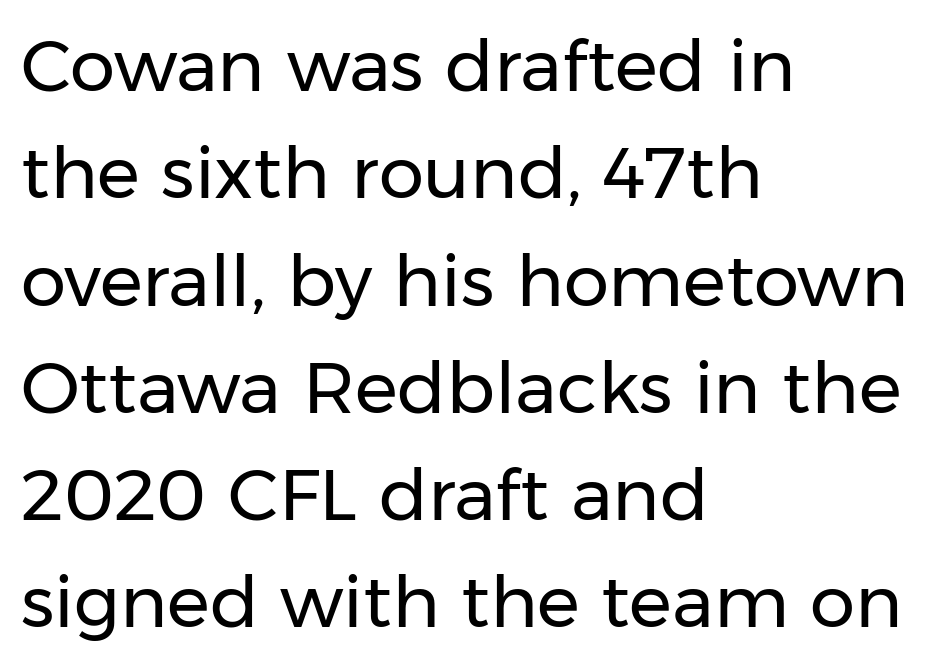
Q: Is the text bold? A: No.
Q: Is the text italic (slanted)? A: No, it is upright.
Q: Is the typeface a serif or a sans-serif typeface? A: Sans-serif.
Q: Is the text underlined? A: No.
Q: How is the paragraph aligned? A: Left-aligned.
Q: Is the spacing between letters normal or unusually wide? A: Normal.
Q: Is the spacing between lines tight, normal or loose? A: Normal.
Q: Width (condensed, normal, or wide)? A: Normal.
Q: Stroke contrast? A: Low.
Q: x-height? A: Medium.
Q: Monospaced? A: No.
